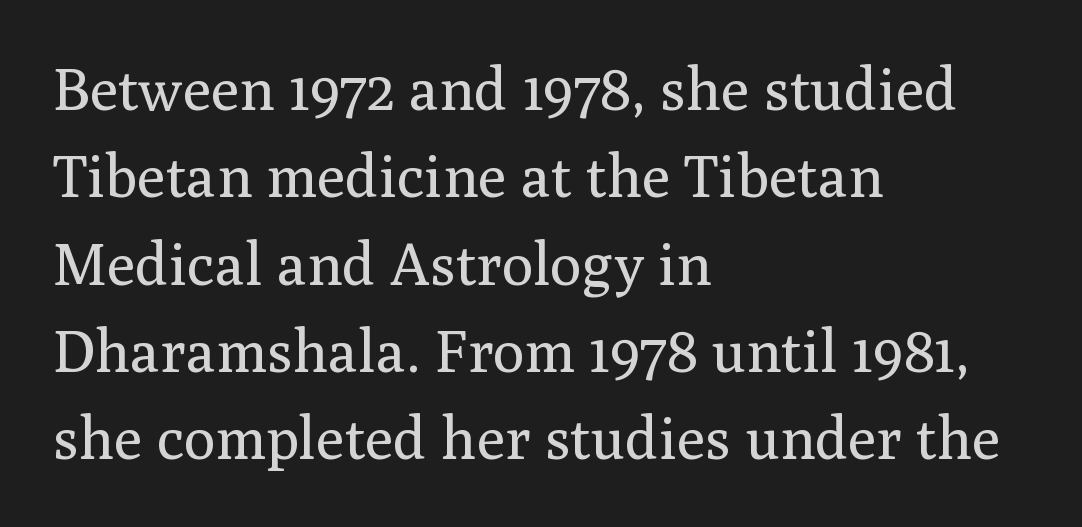
{"serif": "yes", "italic": "no", "bold": "no", "weight": "regular", "width": "normal", "stroke_contrast": "medium", "x_height": "medium", "monospaced": "no", "underline": "no", "align": "left", "line_spacing": "normal", "line_spacing_ratio": 1.48, "letter_spacing": "normal", "letter_spacing_em": 0.0, "glyph_px": 59}
